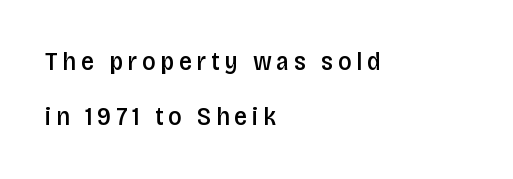
The image shows 26 px text type, upright; set left-aligned, loose line spacing (2.12x), not underlined.
